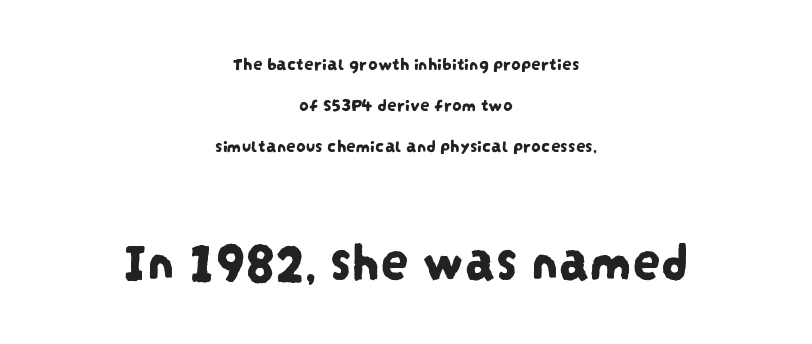
{"serif": "no", "width": "condensed", "stroke_contrast": "low", "x_height": "large", "monospaced": "no", "underline": "no", "align": "center", "line_spacing": "loose", "line_spacing_ratio": 2.16, "letter_spacing": "normal", "letter_spacing_em": 0.0, "larger_block": "second", "size_ratio": 2.95, "glyph_px": 56}
